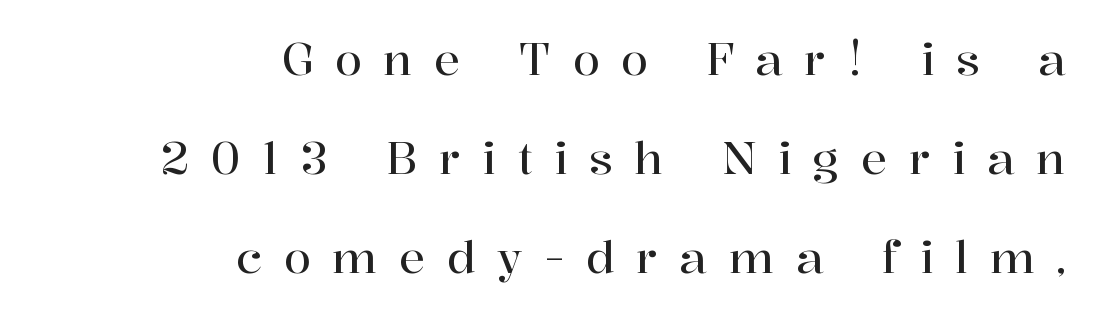
Q: Is the text italic (slanted)? A: No, it is upright.
Q: Is the typeface a serif or a sans-serif typeface? A: Serif.
Q: Is the text underlined? A: No.
Q: How is the paragraph aligned? A: Right-aligned.
Q: Is the spacing between letters normal or unusually wide? A: Unusually wide.
Q: Is the spacing between lines tight, normal or loose? A: Loose.
Q: Width (condensed, normal, or wide)? A: Normal.
Q: Stroke contrast? A: High.
Q: x-height? A: Medium.
Q: Monospaced? A: No.
